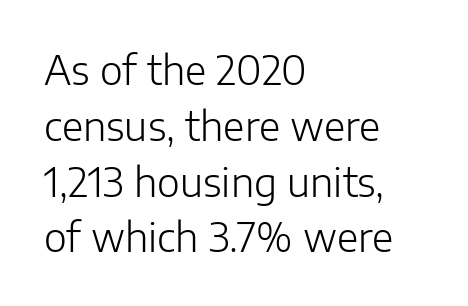
The image shows 39 px light sans-serif type, upright; set left-aligned, normal line spacing (1.43x), normal letter spacing, not underlined; low stroke contrast and a medium x-height.
